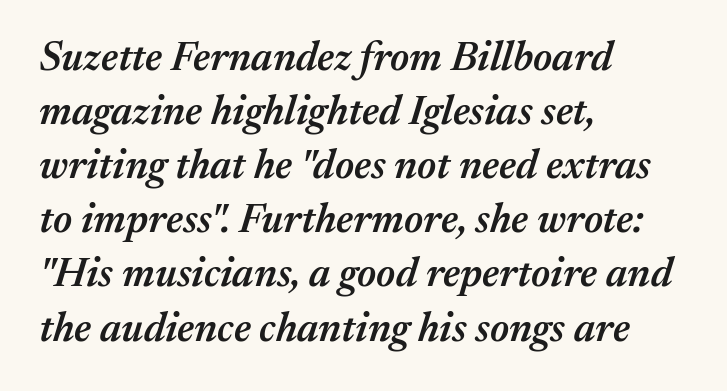
Type without underlining. The compositor pushed each line to the left boundary. An italicized treatment has been applied to the whole sample. What stands out about the letter spacing? Nothing — it is the standard amount.
